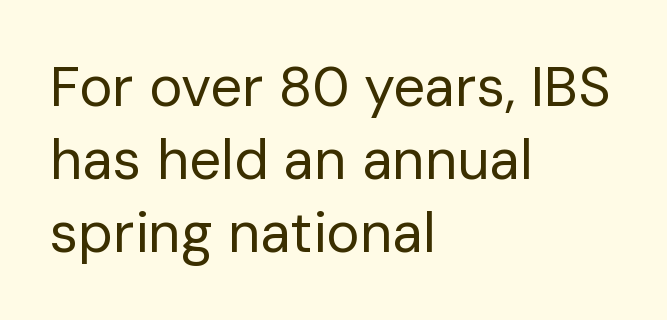
{"serif": "no", "italic": "no", "bold": "no", "weight": "regular", "width": "normal", "stroke_contrast": "low", "x_height": "medium", "monospaced": "no", "underline": "no", "align": "left", "line_spacing": "normal", "line_spacing_ratio": 1.3, "letter_spacing": "normal", "letter_spacing_em": 0.0, "glyph_px": 56}
